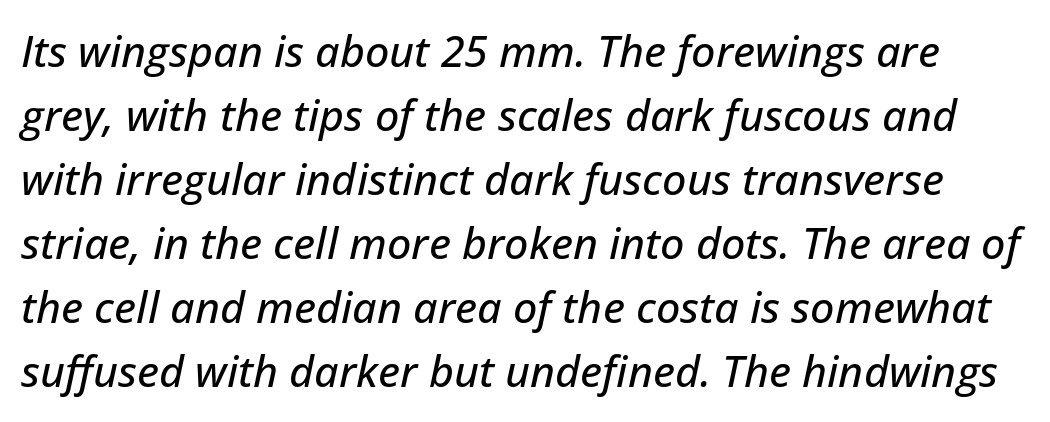
{"italic": "yes", "lean": "right", "slant_degrees": 12, "width": "normal", "stroke_contrast": "low", "x_height": "medium", "monospaced": "no", "underline": "no", "line_spacing": "normal", "line_spacing_ratio": 1.49, "letter_spacing": "normal", "letter_spacing_em": 0.0, "glyph_px": 43}
